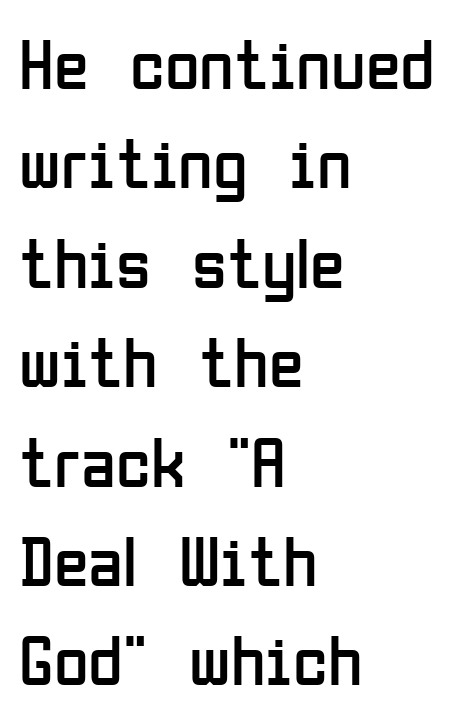
Q: Is the text bold? A: No.
Q: Is the text italic (slanted)? A: No, it is upright.
Q: Is the typeface a serif or a sans-serif typeface? A: Sans-serif.
Q: Is the text underlined? A: No.
Q: How is the paragraph aligned? A: Left-aligned.
Q: Is the spacing between letters normal or unusually wide? A: Normal.
Q: Is the spacing between lines tight, normal or loose? A: Normal.
Q: Width (condensed, normal, or wide)? A: Condensed.
Q: Stroke contrast? A: Low.
Q: x-height? A: Medium.
Q: Monospaced? A: No.
